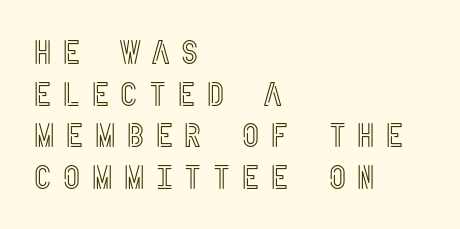
The image shows 33 px condensed type, upright; set left-aligned, normal line spacing (1.26x), unusually wide letter spacing (+0.29 em), not underlined; a large x-height.
